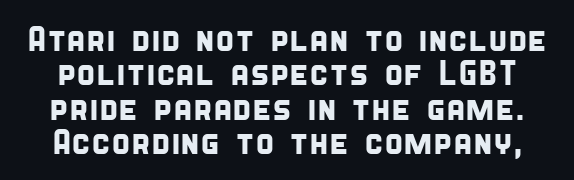
Note the varied advance widths — an 'i' is clearly narrower than an 'm'. Compared with typical body copy, the letter spacing here is the same. No feet cap the strokes, marking this as sans-serif type. Underline: absent. One glance says dense: line gaps are narrower than usual.
